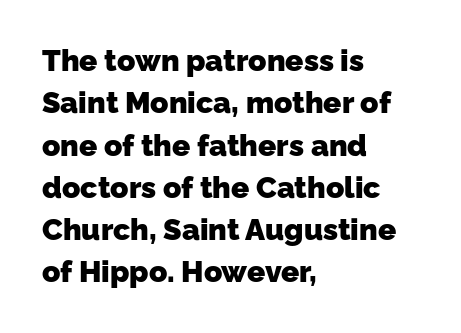
{"serif": "no", "bold": "yes", "weight": "heavy", "width": "normal", "stroke_contrast": "low", "x_height": "medium", "monospaced": "no", "underline": "no", "align": "left", "line_spacing": "normal", "line_spacing_ratio": 1.41, "letter_spacing": "normal", "letter_spacing_em": 0.0, "glyph_px": 30}
